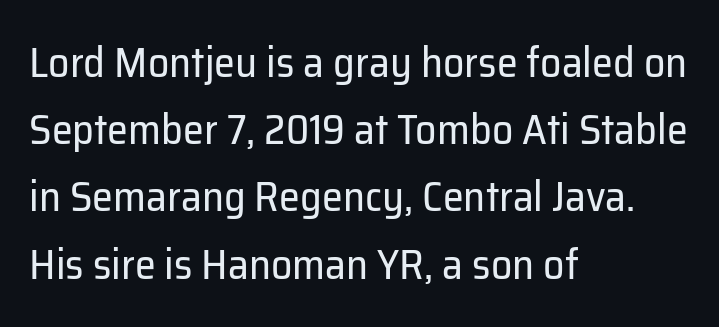
{"serif": "no", "italic": "no", "bold": "no", "weight": "regular", "width": "normal", "stroke_contrast": "low", "x_height": "medium", "monospaced": "no", "underline": "no", "align": "left", "line_spacing": "normal", "line_spacing_ratio": 1.6, "letter_spacing": "normal", "letter_spacing_em": 0.0, "glyph_px": 42}
